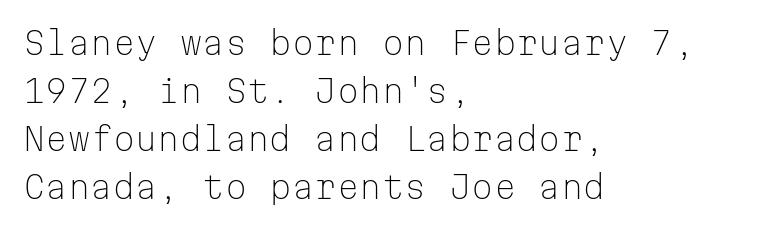
The rendering uses typewriter-style spacing with identical character cells. The gap between lines stays unmarked. Heft: none added — not bold. A roman cut, with each character standing at attention.
